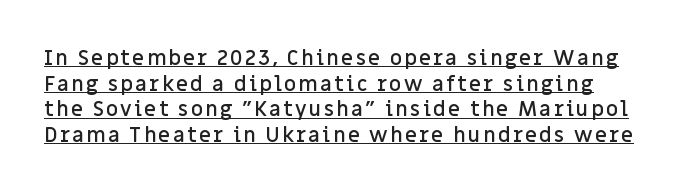
The image shows 21 px text type, upright; set line spacing 1.22x, underlined.
